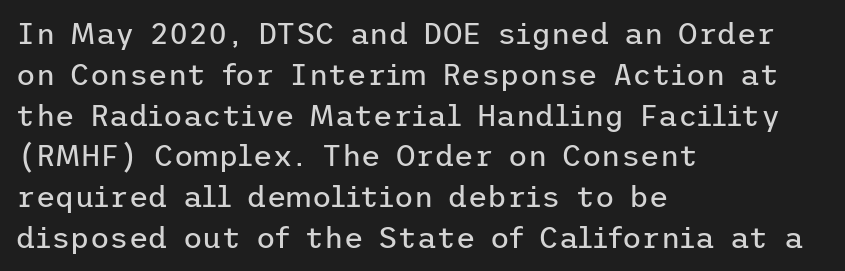
{"serif": "no", "italic": "no", "bold": "no", "weight": "regular", "width": "normal", "stroke_contrast": "low", "x_height": "medium", "underline": "no", "align": "left", "line_spacing": "normal", "line_spacing_ratio": 1.36, "letter_spacing": "normal", "letter_spacing_em": 0.0, "glyph_px": 30}
